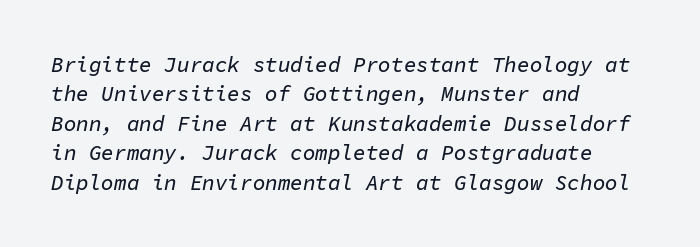
Descenders are the only things crossing below the line. Leading matches the norm, producing a regular column. Every character sits at an angle, as italics do. Tracking here is standard; glyphs follow each other at the usual distance. Which margin do the lines hug? The left one — the right edge is uneven.
